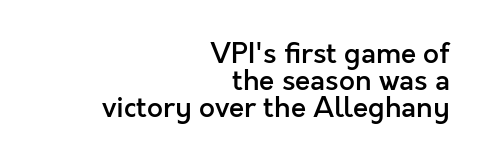
The image shows 28 px semibold sans-serif type, upright; set right-aligned, tight line spacing (0.96x), normal letter spacing, not underlined; a medium x-height.
